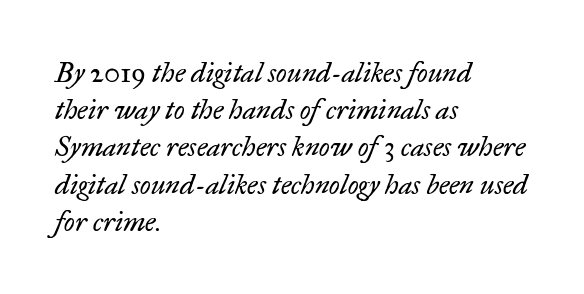
{"serif": "yes", "italic": "yes", "lean": "right", "slant_degrees": 17, "bold": "no", "weight": "regular", "width": "normal", "stroke_contrast": "low", "x_height": "small", "monospaced": "no", "underline": "no", "align": "left", "line_spacing": "normal", "line_spacing_ratio": 1.33, "letter_spacing": "normal", "letter_spacing_em": 0.0, "glyph_px": 28}
